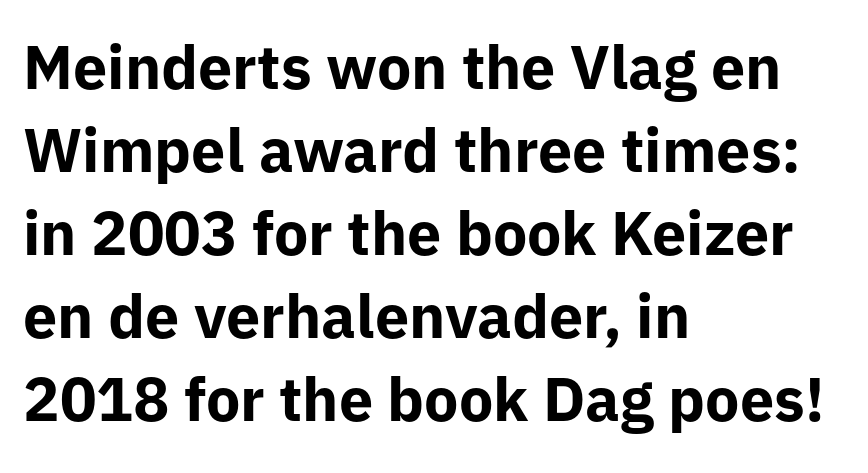
A clean baseline with only descenders dipping below it. This block has exactly the height ordinary leading produces. Designer's note — italics off, roman on. Each letter's strokes conclude bluntly, with no projecting serifs. This sample uses plain, unmodified letter spacing.
